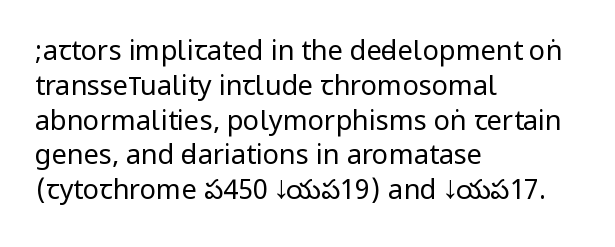
{"italic": "no", "bold": "no", "underline": "no", "align": "left", "line_spacing": "normal", "line_spacing_ratio": 1.29, "letter_spacing": "normal", "letter_spacing_em": 0.0, "glyph_px": 27}
